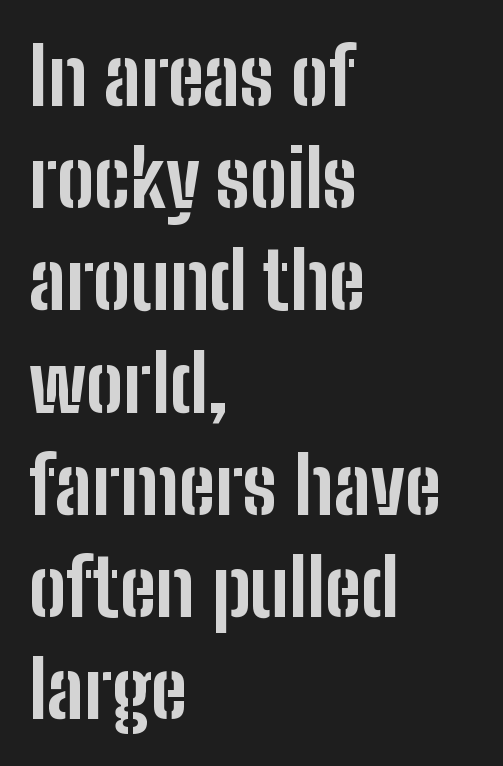
In terms of posture, this sample is upright. The ragged edge is on the right, which tells us the setting is flush left. Is this a sans? Yes — the strokes have no serifs. Each letter keeps its own natural width here, so spacing adapts to shape.
